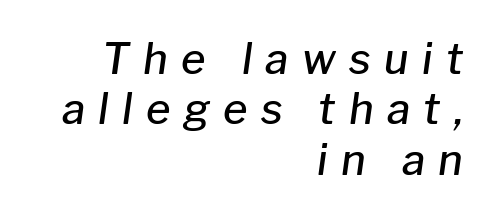
{"italic": "yes", "lean": "right", "slant_degrees": 8, "bold": "semi", "weight": "semibold", "width": "normal", "stroke_contrast": "low", "x_height": "medium", "monospaced": "no", "underline": "no", "align": "right", "line_spacing_ratio": 1.2, "letter_spacing": "wide", "letter_spacing_em": 0.32, "glyph_px": 42}
